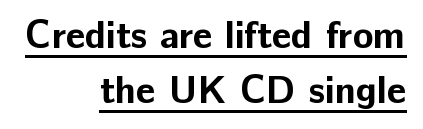
The image shows 38 px bold sans-serif type, upright; set right-aligned, normal line spacing (1.45x), normal letter spacing, underlined; low stroke contrast and a medium x-height.
